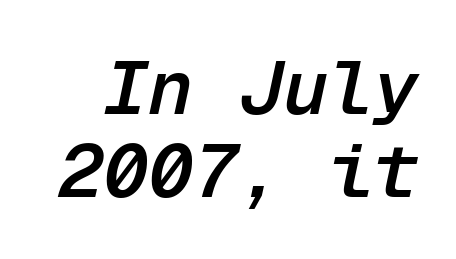
{"italic": "yes", "lean": "right", "slant_degrees": 12, "bold": "semi", "weight": "semibold", "width": "normal", "stroke_contrast": "low", "x_height": "medium", "monospaced": "yes", "underline": "no", "line_spacing": "tight", "line_spacing_ratio": 1.11, "letter_spacing": "normal", "letter_spacing_em": 0.0, "glyph_px": 75}
